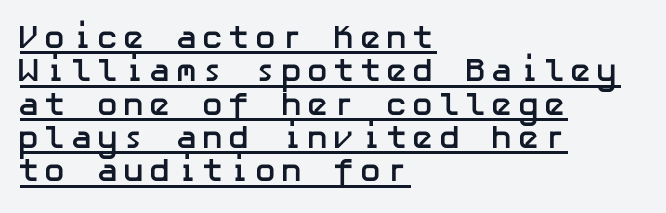
The typeface chosen for these lines omits serifs. These lines stack with their left ends in a neat column. A typesetter would call this leading minimal, almost set solid. Underlined type.
